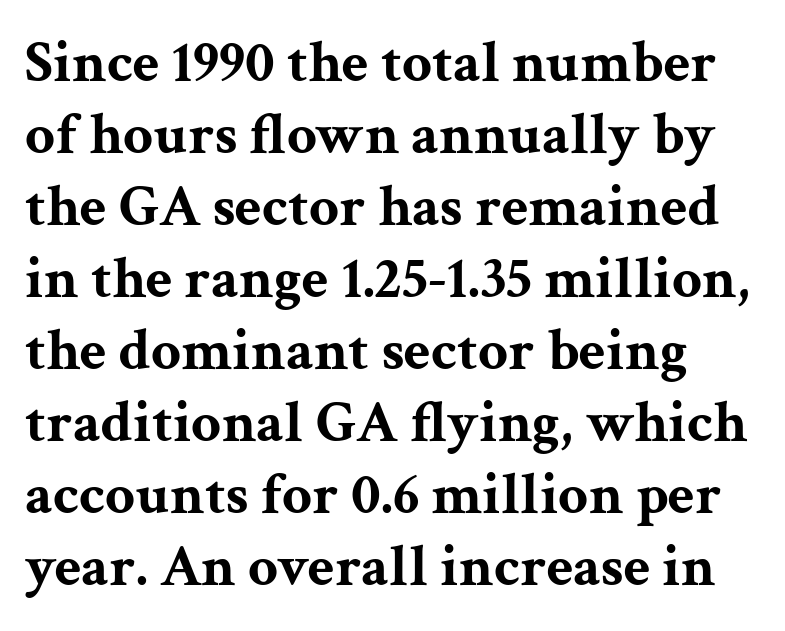
Q: Is the text bold? A: Yes.
Q: Is the text italic (slanted)? A: No, it is upright.
Q: Is the typeface a serif or a sans-serif typeface? A: Serif.
Q: Is the text underlined? A: No.
Q: Is the spacing between letters normal or unusually wide? A: Normal.
Q: Width (condensed, normal, or wide)? A: Wide.
Q: Stroke contrast? A: Medium.
Q: x-height? A: Medium.
Q: Monospaced? A: No.
